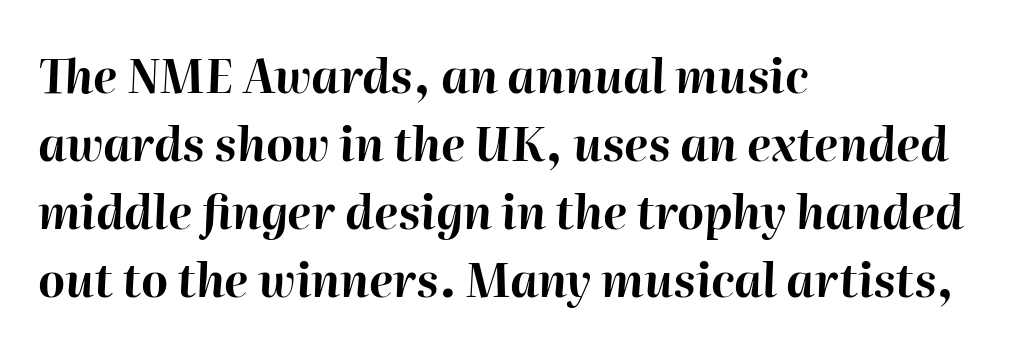
Q: Is the text bold? A: Yes.
Q: Is the text italic (slanted)? A: Yes, it leans right by about 2 degrees.
Q: Is the text underlined? A: No.
Q: How is the paragraph aligned? A: Left-aligned.
Q: Is the spacing between letters normal or unusually wide? A: Normal.
Q: Is the spacing between lines tight, normal or loose? A: Normal.
Q: Width (condensed, normal, or wide)? A: Normal.
Q: Stroke contrast? A: High.
Q: x-height? A: Medium.
Q: Monospaced? A: No.
